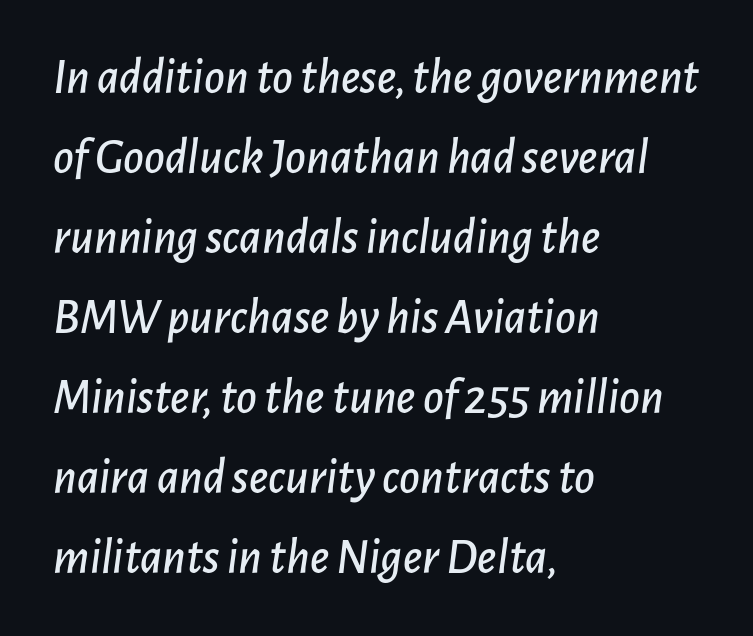
One-word summary of the alignment: left. Here the designer chose a conventional face with non-uniform glyph widths. Just letters on the line, the space beneath them empty. The rendering uses a moderate line-height, typical for paragraphs. Compared with typical body copy, the letter spacing here is the same.
